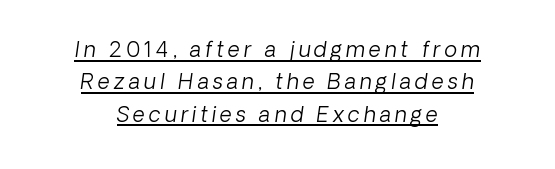
The image shows 21 px text type; set centered, normal line spacing (1.54x), underlined.
